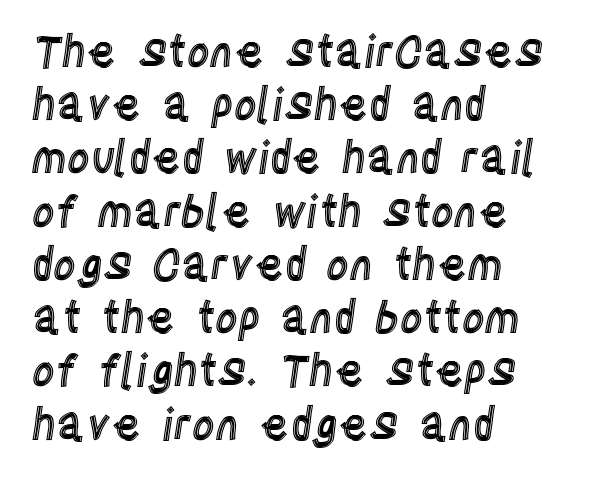
The face used here is rendered with its standard letterfit. Looks like regular typesetting: each glyph gets only the width it needs. The paragraph shown leans on its left margin. The space beneath each line is pristine and unruled.
